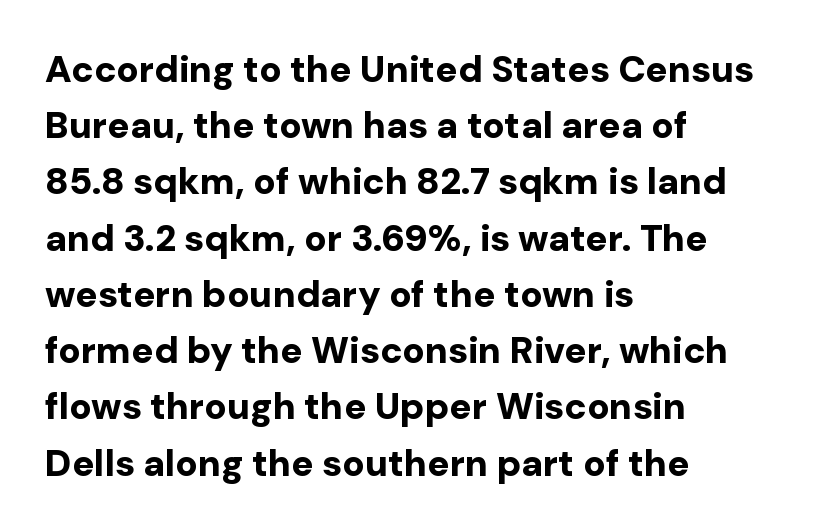
Quick note: interline space is typical. Note: no serifs on the glyphs. The rendering uses natural spacing where letterforms have individual widths. There is no visible air inserted between adjacent glyphs.
